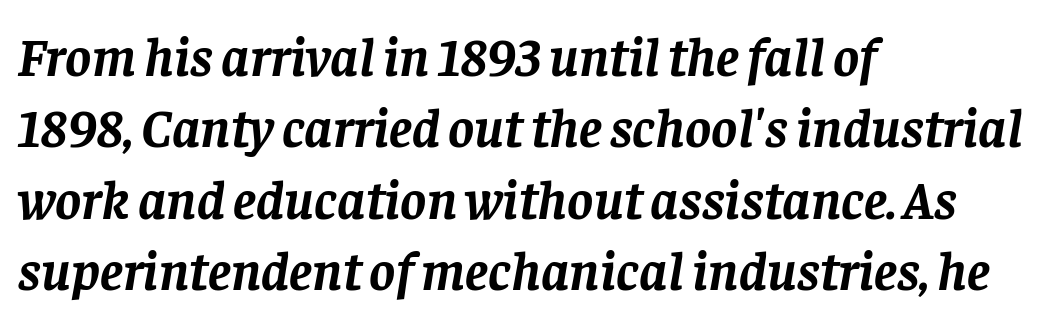
{"serif": "yes", "italic": "yes", "lean": "right", "slant_degrees": 8, "bold": "yes", "weight": "semibold", "width": "normal", "stroke_contrast": "low", "x_height": "large", "monospaced": "no", "underline": "no", "align": "left", "line_spacing": "normal", "line_spacing_ratio": 1.3, "letter_spacing": "normal", "letter_spacing_em": 0.0, "glyph_px": 55}
